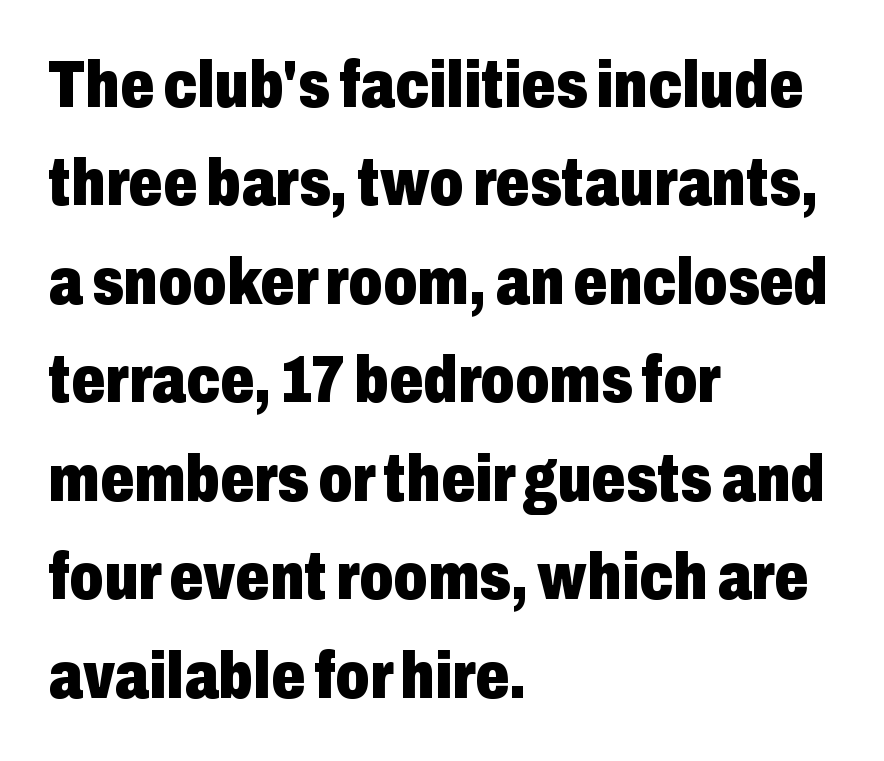
The image shows 67 px heavy, condensed sans-serif type, upright; set left-aligned, normal line spacing (1.47x), normal letter spacing, not underlined; low stroke contrast and a medium x-height.
